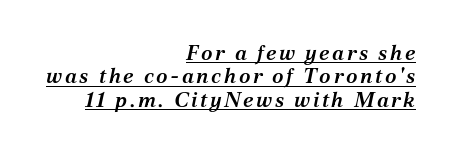
{"italic": "yes", "lean": "right", "slant_degrees": 12, "bold": "semi", "underline": "yes", "align": "right", "line_spacing": "tight", "line_spacing_ratio": 1.11, "glyph_px": 21}
